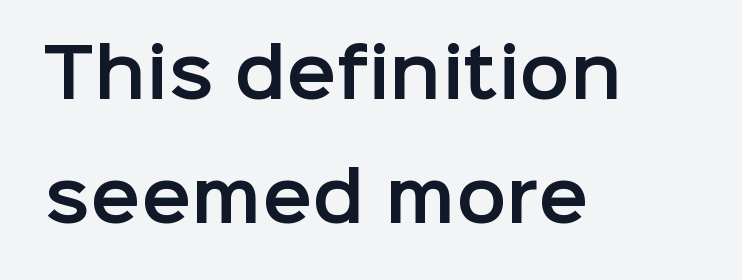
Q: Is the text italic (slanted)? A: No, it is upright.
Q: Is the typeface a serif or a sans-serif typeface? A: Sans-serif.
Q: Is the text underlined? A: No.
Q: How is the paragraph aligned? A: Left-aligned.
Q: Is the spacing between letters normal or unusually wide? A: Normal.
Q: Width (condensed, normal, or wide)? A: Normal.
Q: Stroke contrast? A: Low.
Q: x-height? A: Medium.
Q: Monospaced? A: No.
